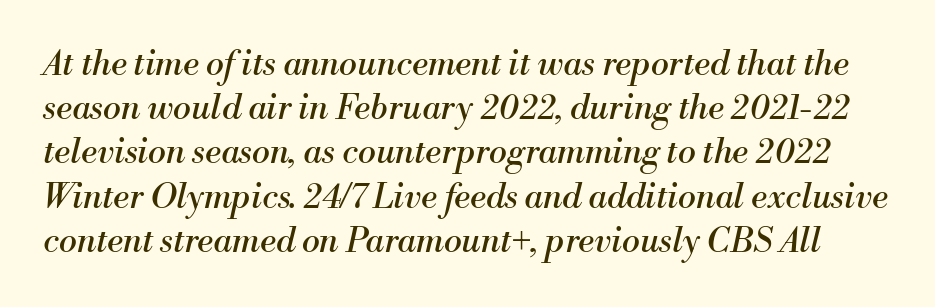
{"serif": "yes", "italic": "yes", "lean": "right", "slant_degrees": 13, "bold": "no", "weight": "regular", "width": "normal", "stroke_contrast": "medium", "x_height": "small", "monospaced": "no", "underline": "no", "line_spacing": "normal", "line_spacing_ratio": 1.3, "letter_spacing": "normal", "letter_spacing_em": 0.0, "glyph_px": 34}
